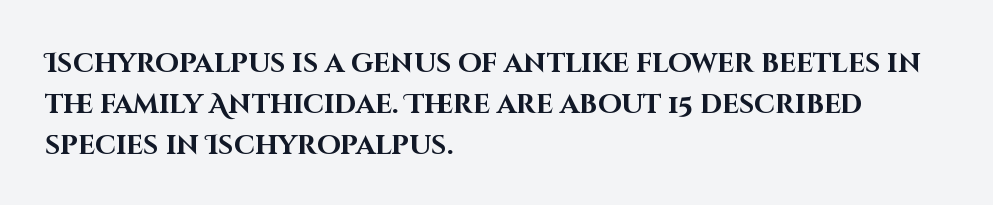
This is the regular roman posture of the typeface. Regarding leading, the lines here are spaced in the standard way. Heft: maximum for text — a bold. The specimen omits any rule beneath the text block's lines.
